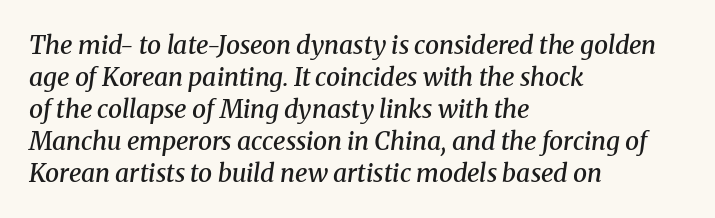
Q: Is the text bold? A: Semi-bold.
Q: Is the text italic (slanted)? A: Yes, it leans right by about 8 degrees.
Q: Is the text underlined? A: No.
Q: How is the paragraph aligned? A: Left-aligned.
Q: Is the spacing between letters normal or unusually wide? A: Normal.
Q: Is the spacing between lines tight, normal or loose? A: Normal.
